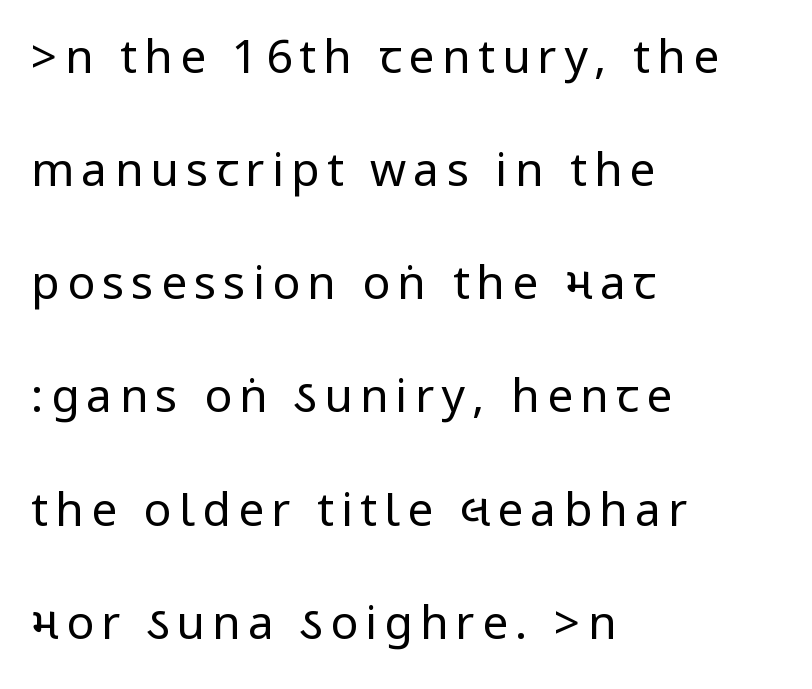
Q: Is the text bold? A: No.
Q: Is the text italic (slanted)? A: No, it is upright.
Q: Is the typeface a serif or a sans-serif typeface? A: Sans-serif.
Q: Is the text underlined? A: No.
Q: How is the paragraph aligned? A: Left-aligned.
Q: Is the spacing between lines tight, normal or loose? A: Loose.
Q: Width (condensed, normal, or wide)? A: Condensed.
Q: Stroke contrast? A: Low.
